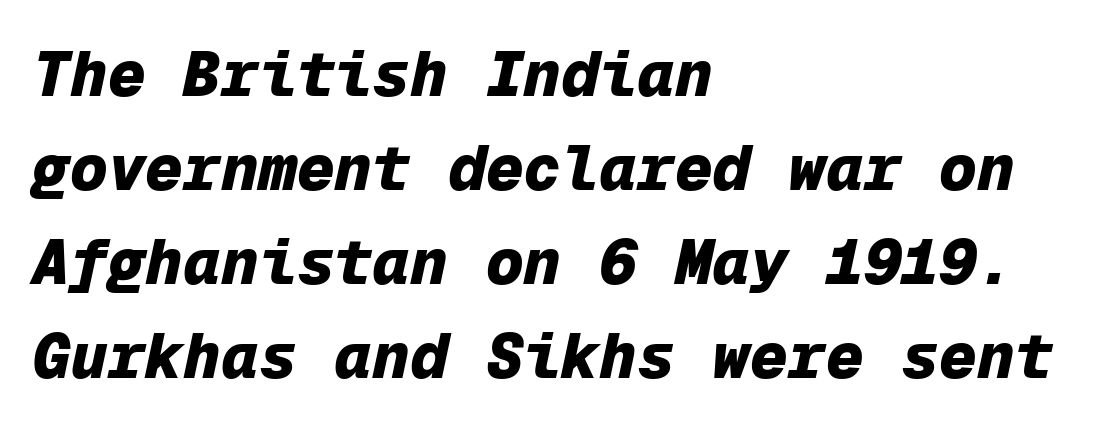
The gaps between neighbouring characters are ordinary and unremarkable. Normally led — the rows are evenly, conventionally spaced. A typesetter would call this monospace, since all characters share one set width. The glyphs have the mass of a bold cut. These lines are set flush left with a ragged right edge.
